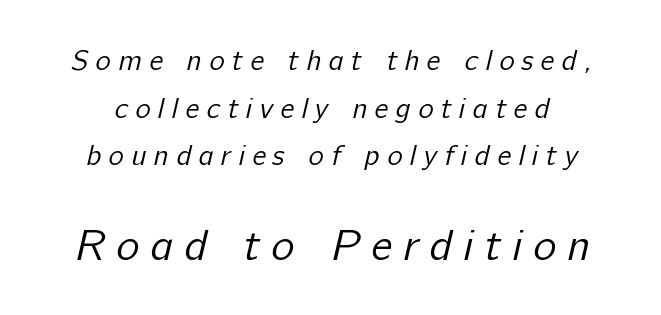
Of the two passages, the one underneath uses the larger point size. The passage shown is not underscored anywhere. The letters are spread apart with noticeably loose tracking. The typeface chosen for these lines omits serifs. The space between consecutive lines is moderate.
